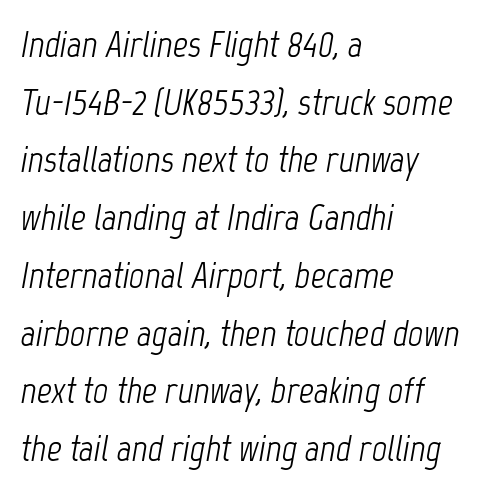
{"italic": "yes", "lean": "right", "slant_degrees": 12, "bold": "no", "weight": "light", "width": "condensed", "stroke_contrast": "low", "x_height": "medium", "monospaced": "no", "underline": "no", "align": "left", "line_spacing": "normal", "line_spacing_ratio": 1.56, "letter_spacing": "normal", "letter_spacing_em": 0.0, "glyph_px": 37}
